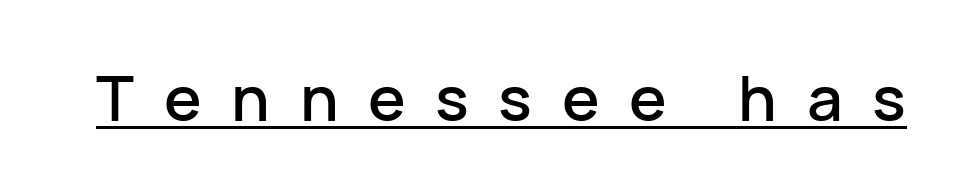
The image shows 63 px sans-serif type, upright; set unusually wide letter spacing (+0.47 em), underlined; low stroke contrast and a medium x-height.
